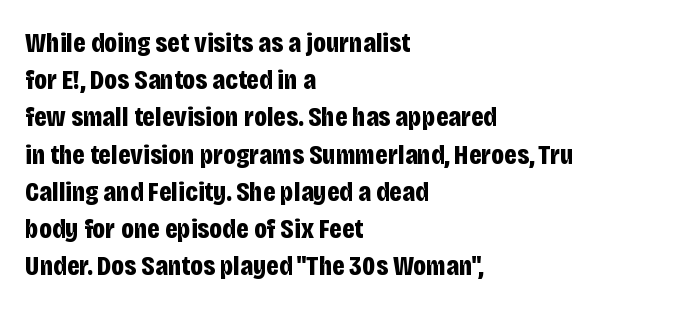
The image shows 28 px bold, condensed sans-serif type, upright; set left-aligned, normal line spacing (1.33x), normal letter spacing, not underlined; low stroke contrast and a large x-height.
